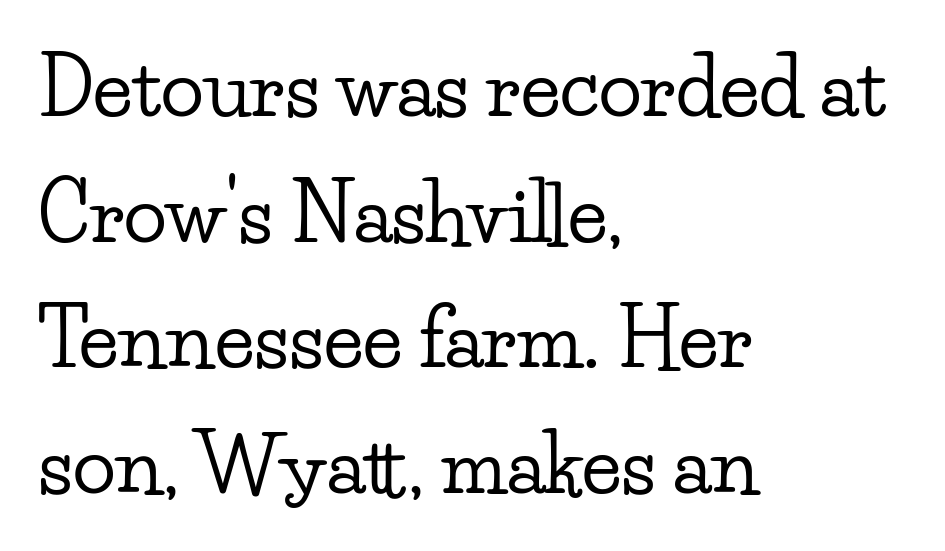
The rendering uses natural spacing where letterforms have individual widths. The letters carry serifs — small finishing strokes at the ends of their stems. A normal amount of white space separates one row of letters from the next. You could call the tracking neutral — neither tight nor loose.
